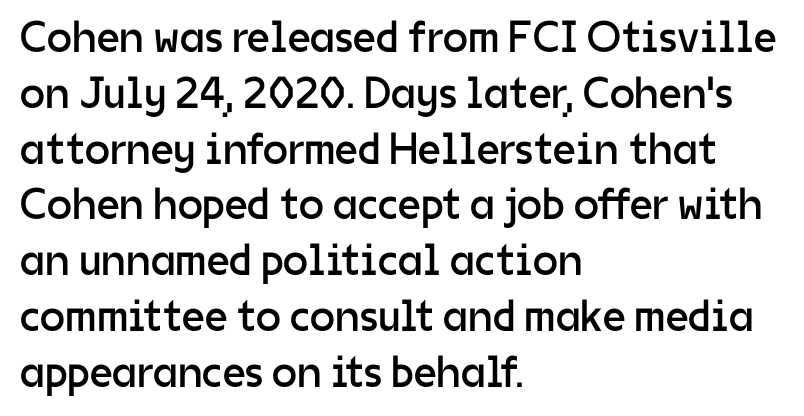
{"serif": "no", "italic": "no", "bold": "no", "weight": "regular", "width": "normal", "stroke_contrast": "low", "x_height": "medium", "monospaced": "no", "underline": "no", "align": "left", "line_spacing_ratio": 1.24, "letter_spacing": "normal", "letter_spacing_em": 0.0, "glyph_px": 45}
